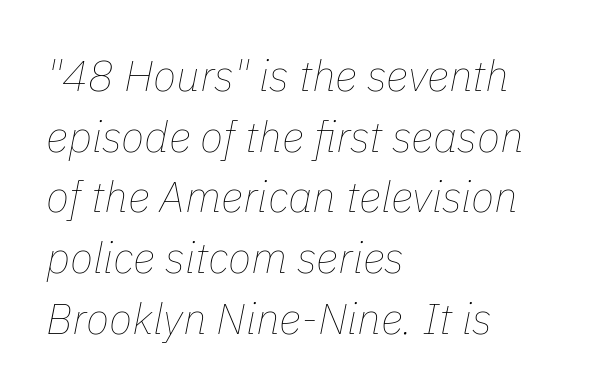
Q: Is the text bold? A: No.
Q: Is the text italic (slanted)? A: Yes, it leans right by about 11 degrees.
Q: Is the text underlined? A: No.
Q: How is the paragraph aligned? A: Left-aligned.
Q: Is the spacing between letters normal or unusually wide? A: Normal.
Q: Is the spacing between lines tight, normal or loose? A: Normal.
Q: Width (condensed, normal, or wide)? A: Normal.
Q: Stroke contrast? A: Low.
Q: x-height? A: Medium.
Q: Monospaced? A: No.
